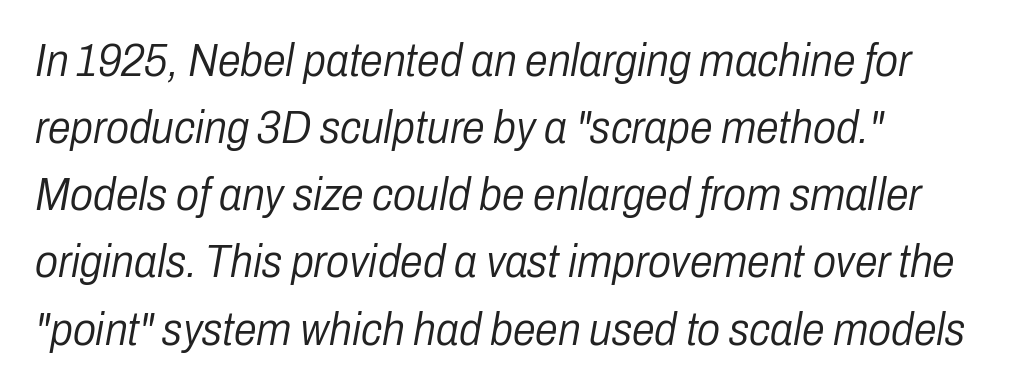
Letters rest on an invisible, unmarked baseline. A typesetter would call this proportional, since set widths differ per character. Rows of type keep a routine distance in the vertical direction. This is oblique type, the kind used for emphasis or titles.
